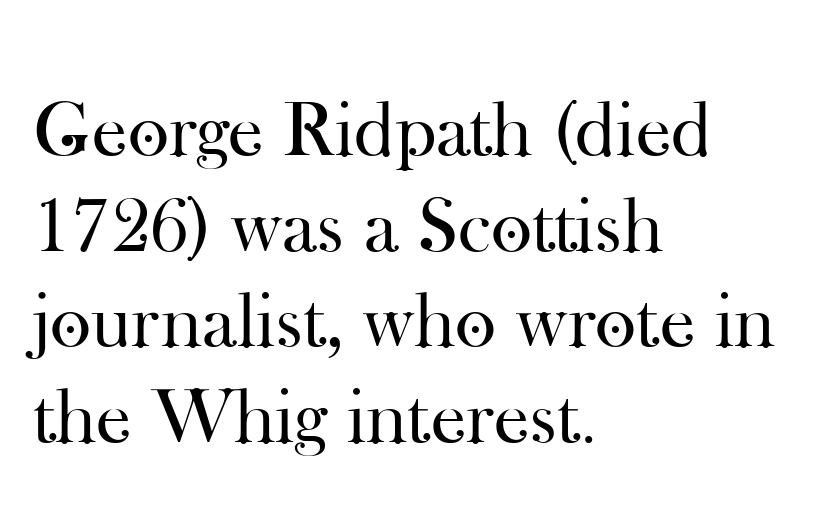
Q: Is the text bold? A: No.
Q: Is the text italic (slanted)? A: No, it is upright.
Q: Is the typeface a serif or a sans-serif typeface? A: Serif.
Q: Is the text underlined? A: No.
Q: How is the paragraph aligned? A: Left-aligned.
Q: Is the spacing between letters normal or unusually wide? A: Normal.
Q: Width (condensed, normal, or wide)? A: Normal.
Q: Stroke contrast? A: High.
Q: x-height? A: Small.
Q: Monospaced? A: No.
